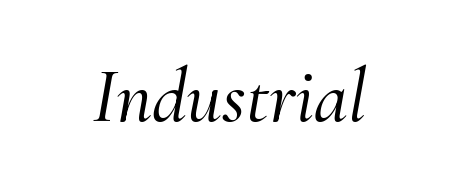
Q: Is the text italic (slanted)? A: Yes, it leans right by about 10 degrees.
Q: Is the typeface a serif or a sans-serif typeface? A: Serif.
Q: Is the text underlined? A: No.
Q: Is the spacing between letters normal or unusually wide? A: Normal.
Q: Width (condensed, normal, or wide)? A: Normal.
Q: Stroke contrast? A: Medium.
Q: x-height? A: Small.
Q: Monospaced? A: No.
